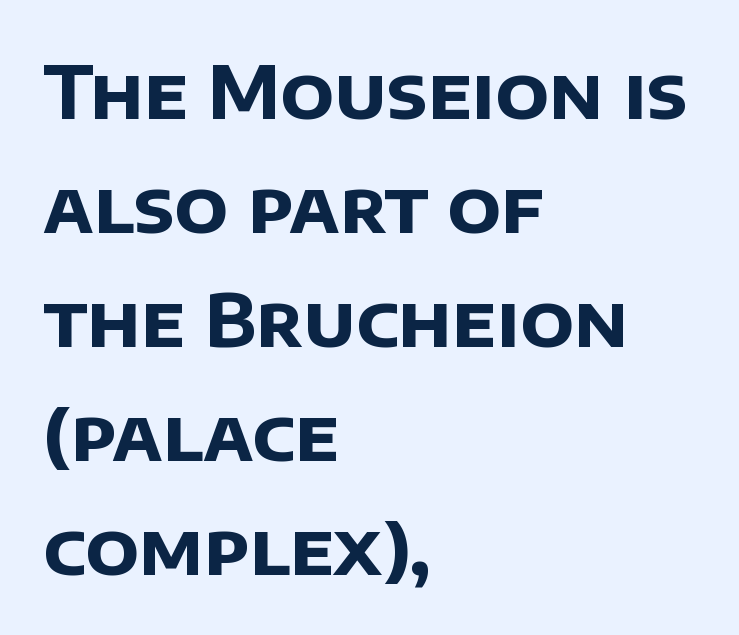
Q: Is the text bold? A: Yes.
Q: Is the typeface a serif or a sans-serif typeface? A: Sans-serif.
Q: Is the text underlined? A: No.
Q: How is the paragraph aligned? A: Left-aligned.
Q: Is the spacing between letters normal or unusually wide? A: Normal.
Q: Is the spacing between lines tight, normal or loose? A: Normal.
Q: Width (condensed, normal, or wide)? A: Normal.
Q: Stroke contrast? A: Low.
Q: x-height? A: Large.
Q: Monospaced? A: No.
